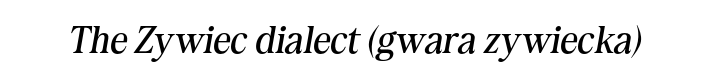
The image shows 38 px regular-weight serif type, italic (leaning right); set normal letter spacing, not underlined; medium stroke contrast and a medium x-height.
